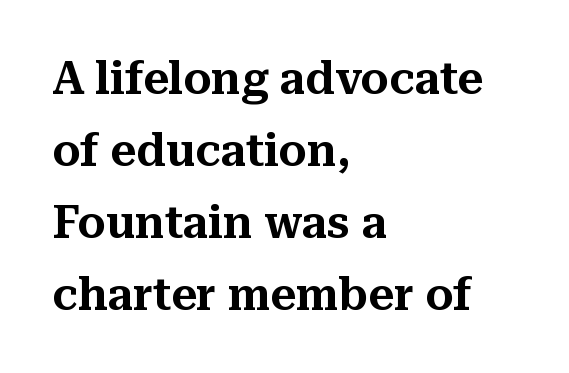
The image shows 45 px serif type, upright; set left-aligned, normal line spacing (1.6x), normal letter spacing, not underlined; medium stroke contrast and a medium x-height.
